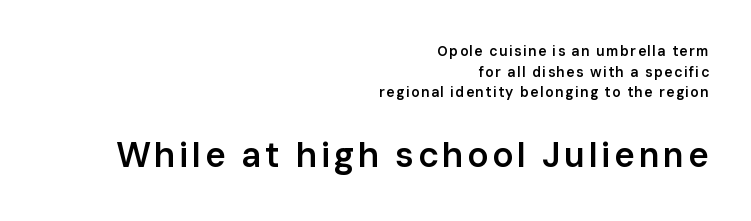
{"serif": "no", "italic": "no", "bold": "semi", "weight": "semibold", "width": "normal", "stroke_contrast": "low", "x_height": "medium", "monospaced": "no", "underline": "no", "align": "right", "line_spacing": "normal", "line_spacing_ratio": 1.48, "larger_block": "second", "size_ratio": 2.5, "glyph_px": 35}
